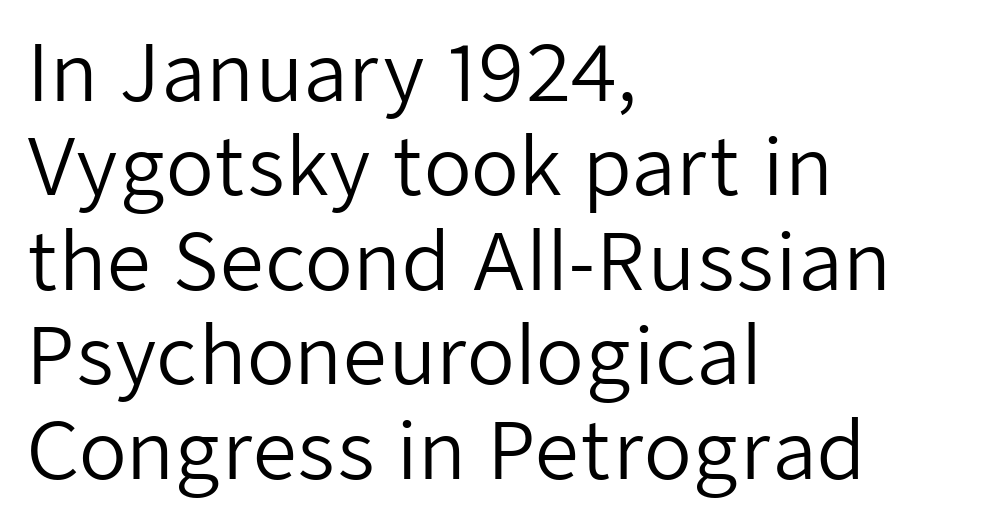
The image shows 78 px regular-weight sans-serif type, upright; set left-aligned, line spacing 1.21x, normal letter spacing, not underlined; low stroke contrast and a medium x-height.
